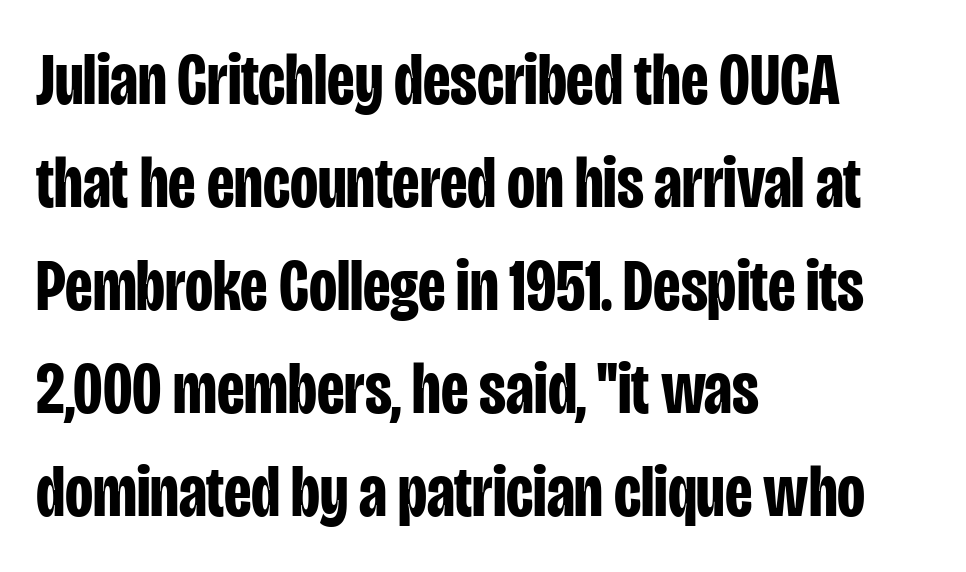
{"serif": "no", "italic": "no", "bold": "yes", "weight": "bold", "width": "condensed", "stroke_contrast": "low", "x_height": "large", "monospaced": "no", "underline": "no", "align": "left", "line_spacing": "normal", "line_spacing_ratio": 1.41, "letter_spacing": "normal", "letter_spacing_em": 0.0, "glyph_px": 73}
